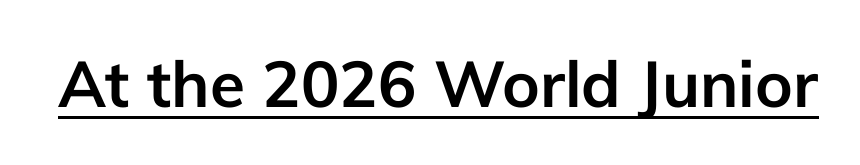
{"serif": "no", "italic": "no", "bold": "yes", "weight": "semibold", "width": "normal", "stroke_contrast": "low", "x_height": "medium", "monospaced": "no", "underline": "yes", "letter_spacing": "normal", "letter_spacing_em": 0.0, "glyph_px": 64}
